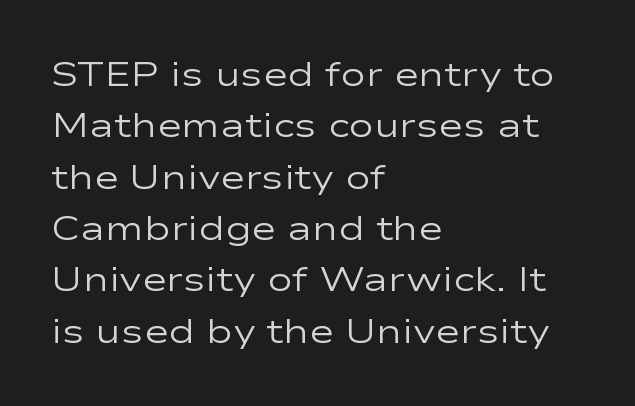
The image shows 34 px regular-weight, wide sans-serif type, upright; set left-aligned, normal line spacing (1.51x), normal letter spacing, not underlined; low stroke contrast and a medium x-height.
